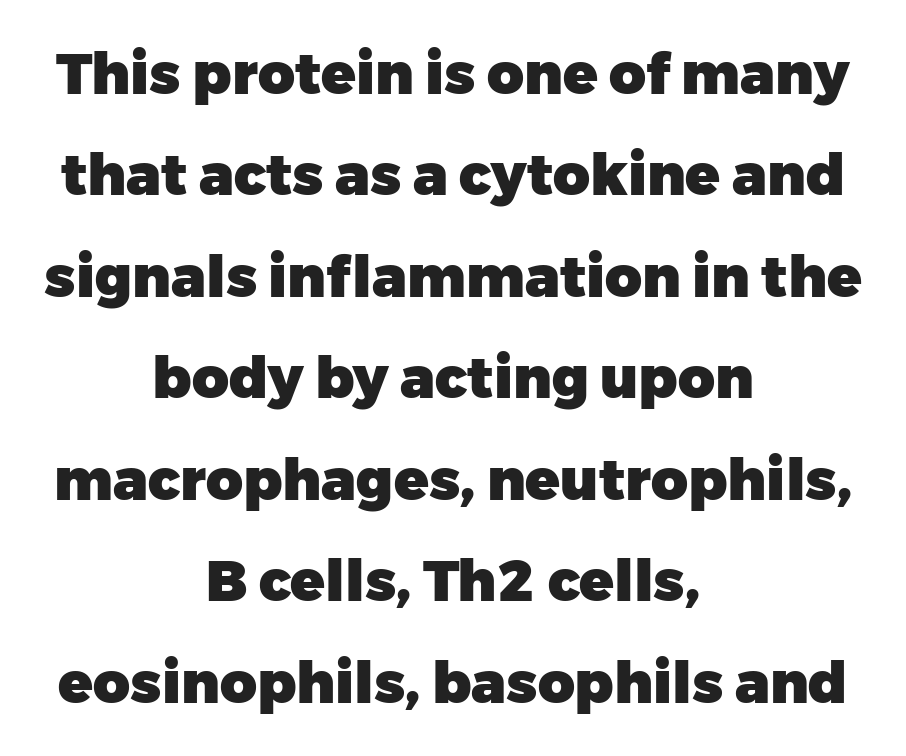
The image shows 57 px heavy sans-serif type, upright; set centered, line spacing 1.78x, normal letter spacing, not underlined; low stroke contrast and a medium x-height.
